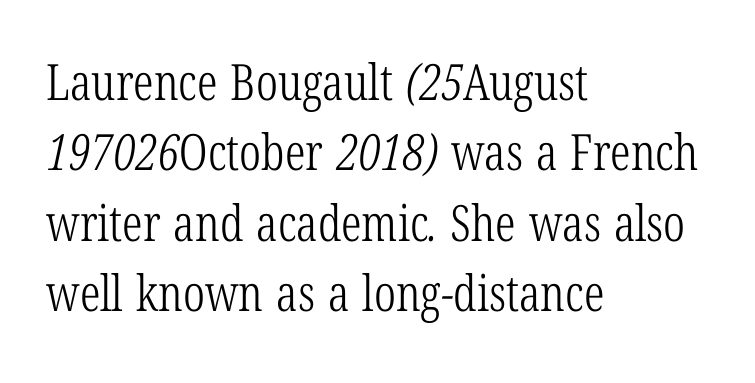
{"serif": "yes", "bold": "no", "weight": "light", "width": "condensed", "stroke_contrast": "low", "x_height": "medium", "monospaced": "no", "underline": "no", "align": "left", "line_spacing": "normal", "line_spacing_ratio": 1.41, "letter_spacing": "normal", "letter_spacing_em": 0.0, "glyph_px": 50}
